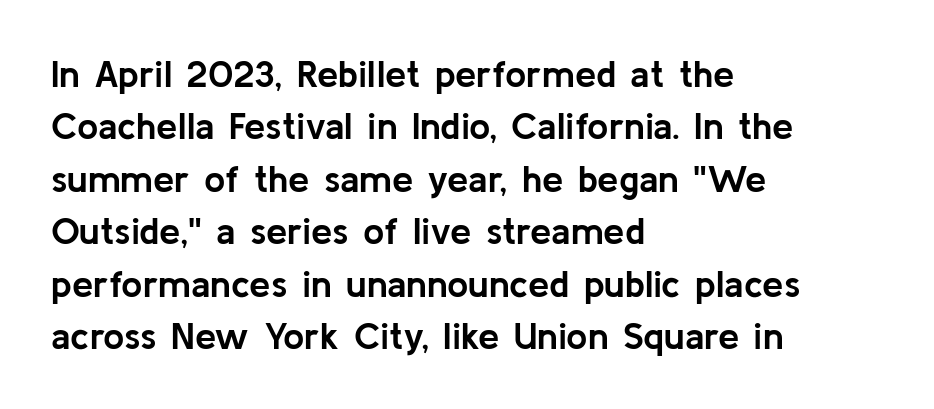
Q: Is the text bold? A: Yes.
Q: Is the text italic (slanted)? A: No, it is upright.
Q: Is the typeface a serif or a sans-serif typeface? A: Sans-serif.
Q: Is the text underlined? A: No.
Q: How is the paragraph aligned? A: Left-aligned.
Q: Is the spacing between letters normal or unusually wide? A: Normal.
Q: Is the spacing between lines tight, normal or loose? A: Normal.
Q: Width (condensed, normal, or wide)? A: Normal.
Q: Stroke contrast? A: Low.
Q: x-height? A: Medium.
Q: Monospaced? A: No.
